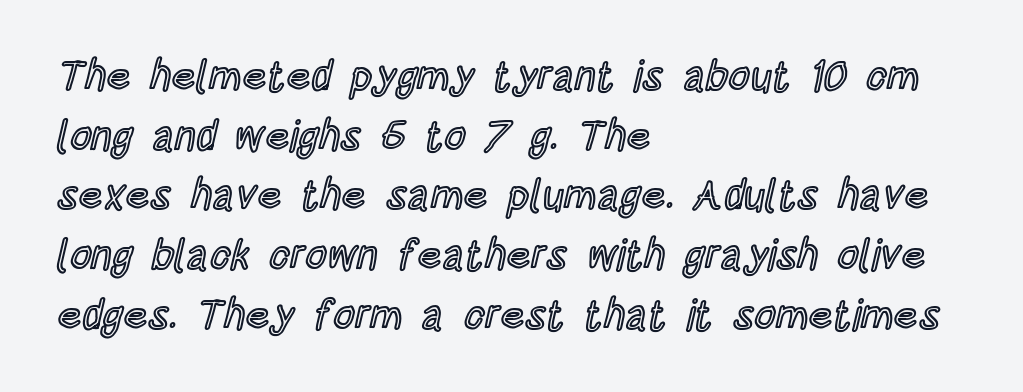
{"width": "condensed", "x_height": "large", "monospaced": "no", "underline": "no", "align": "left", "line_spacing": "normal", "line_spacing_ratio": 1.42, "letter_spacing": "normal", "letter_spacing_em": 0.0, "glyph_px": 42}
